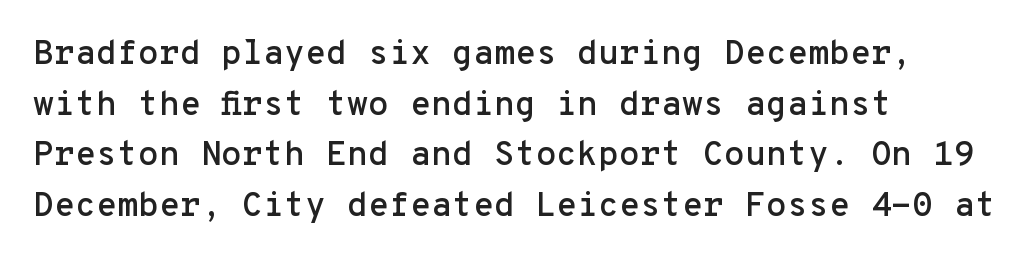
Q: Is the text italic (slanted)? A: No, it is upright.
Q: Is the typeface a serif or a sans-serif typeface? A: Sans-serif.
Q: Is the text underlined? A: No.
Q: How is the paragraph aligned? A: Left-aligned.
Q: Is the spacing between letters normal or unusually wide? A: Normal.
Q: Is the spacing between lines tight, normal or loose? A: Normal.
Q: Width (condensed, normal, or wide)? A: Normal.
Q: Stroke contrast? A: Low.
Q: x-height? A: Medium.
Q: Monospaced? A: Yes.
